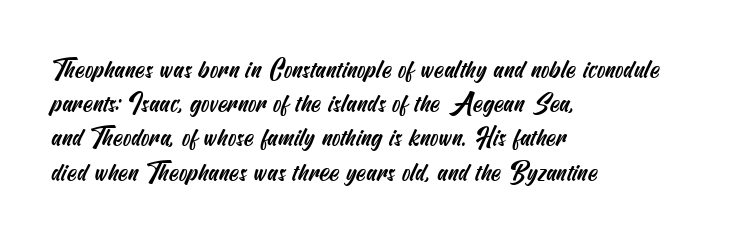
The image shows 25 px text type; set left-aligned, normal line spacing (1.37x), normal letter spacing, not underlined.
